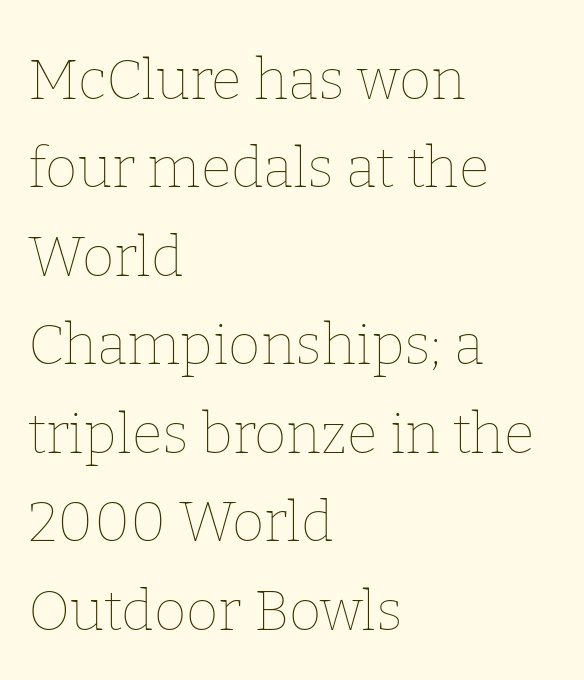
Nobody touched the tracking dial on this one. The rendering uses natural spacing where letterforms have individual widths. Letters have the restrained weight of plain body copy at most. A bare baseline throughout the passage.
